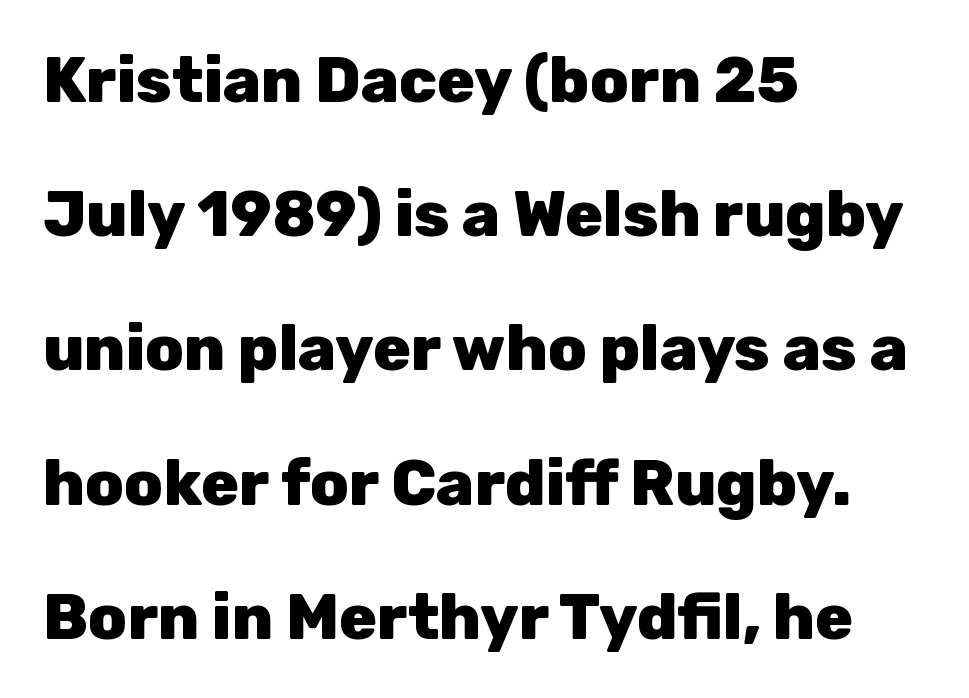
The image shows 63 px heavy sans-serif type, upright; set left-aligned, loose line spacing (2.13x), normal letter spacing, not underlined; low stroke contrast and a medium x-height.
